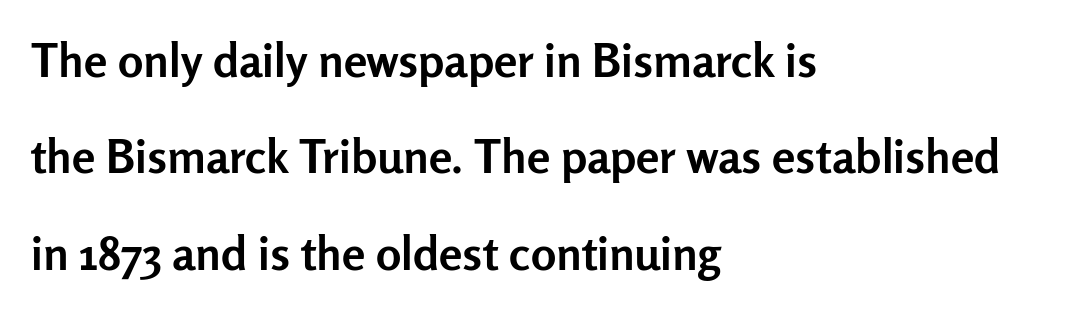
Q: Is the text bold? A: Yes.
Q: Is the text italic (slanted)? A: No, it is upright.
Q: Is the typeface a serif or a sans-serif typeface? A: Sans-serif.
Q: Is the text underlined? A: No.
Q: How is the paragraph aligned? A: Left-aligned.
Q: Is the spacing between letters normal or unusually wide? A: Normal.
Q: Is the spacing between lines tight, normal or loose? A: Loose.
Q: Width (condensed, normal, or wide)? A: Normal.
Q: Stroke contrast? A: Low.
Q: x-height? A: Medium.
Q: Monospaced? A: No.
